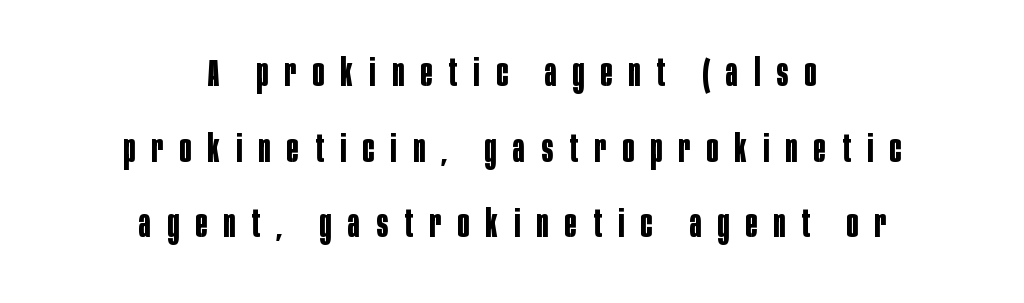
The image shows 38 px bold, condensed sans-serif type, upright; set centered, loose line spacing (1.99x), unusually wide letter spacing (+0.44 em), not underlined; low stroke contrast and a large x-height.
